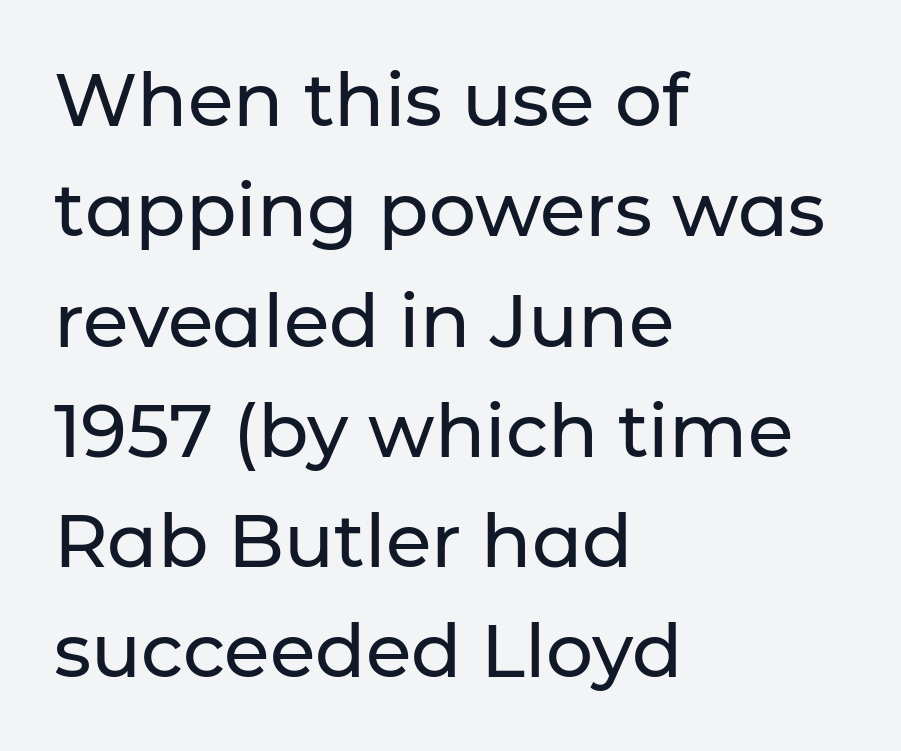
Q: Is the text italic (slanted)? A: No, it is upright.
Q: Is the typeface a serif or a sans-serif typeface? A: Sans-serif.
Q: Is the text underlined? A: No.
Q: How is the paragraph aligned? A: Left-aligned.
Q: Is the spacing between letters normal or unusually wide? A: Normal.
Q: Is the spacing between lines tight, normal or loose? A: Normal.
Q: Width (condensed, normal, or wide)? A: Normal.
Q: Stroke contrast? A: Low.
Q: x-height? A: Medium.
Q: Monospaced? A: No.
